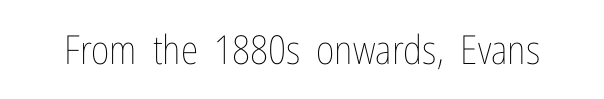
{"italic": "no", "bold": "no", "weight": "thin", "width": "condensed", "stroke_contrast": "low", "x_height": "medium", "monospaced": "no", "underline": "no", "letter_spacing": "normal", "letter_spacing_em": 0.0, "glyph_px": 40}
